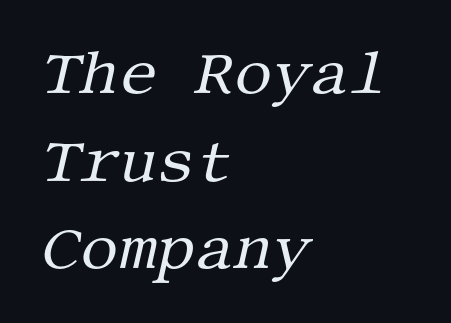
Observe the lean: these are italic letterforms. Caption: standard tracking, unaltered. The face looks like a standard text weight, possibly lighter. I'd call this a serif setting — the letters wear small feet. Words float on clear page, feet unadorned. The lines sit at an ordinary, default distance from one another.
